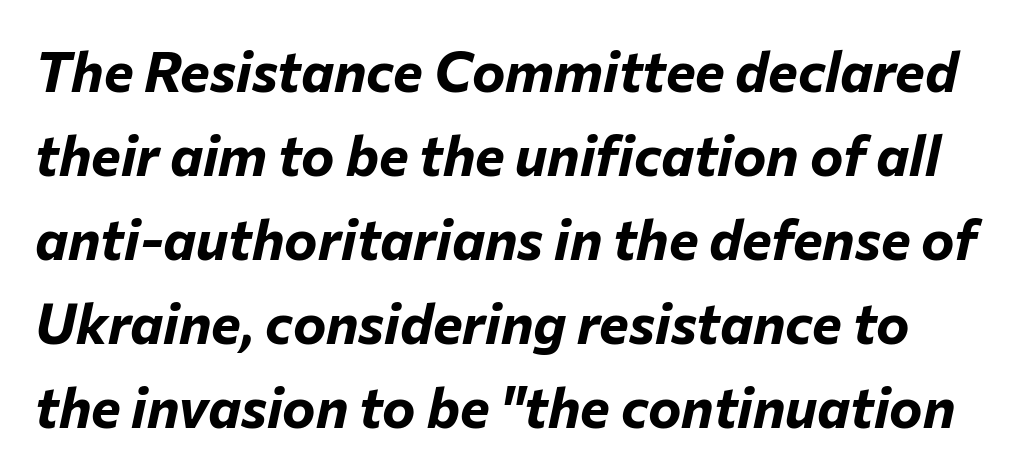
The image shows 56 px bold type, italic (leaning right); set normal line spacing (1.5x), normal letter spacing, not underlined; low stroke contrast and a medium x-height.
